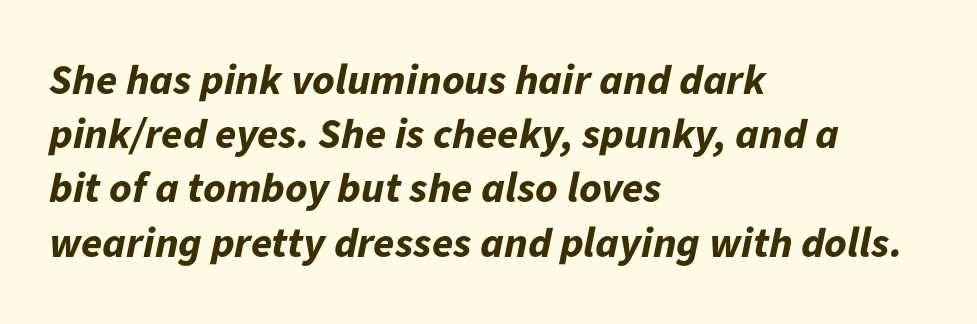
{"italic": "yes", "lean": "right", "slant_degrees": 11, "bold": "yes", "weight": "bold", "width": "normal", "stroke_contrast": "low", "x_height": "medium", "monospaced": "no", "underline": "no", "align": "left", "line_spacing": "normal", "line_spacing_ratio": 1.26, "letter_spacing": "normal", "letter_spacing_em": 0.0, "glyph_px": 43}
